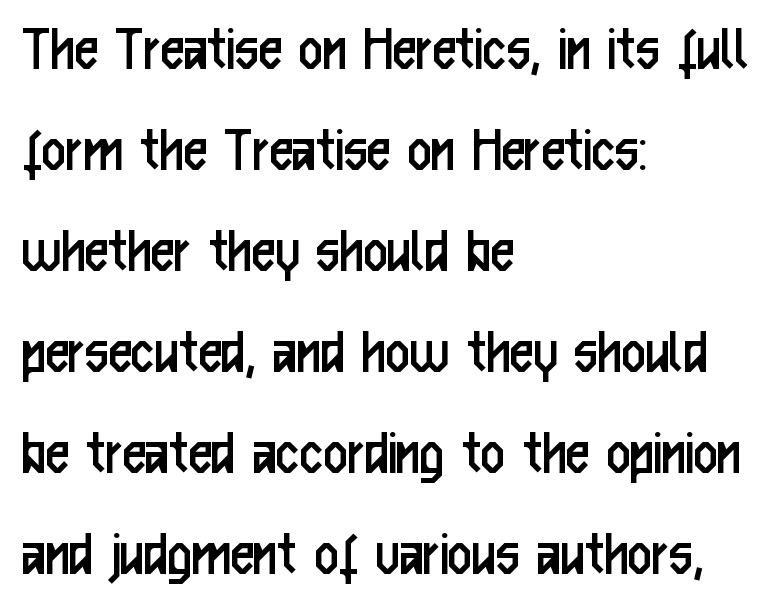
If you drew a ruler down the left edge, every line would touch it. Each word holds together tightly as a unit, with standard inter-letter gaps. Serif or sans? Sans — the stroke terminals are bare. Beneath every word, the page is bare. Unlike italic type, these characters show no tilt at all.
